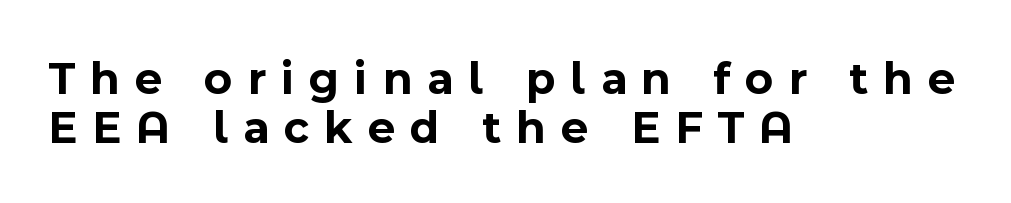
Think of a printed novel: that variable character pitch is what you see here. Which margin do the lines hug? The left one — the right edge is uneven. Weight: bold. These lines were composed using upright roman letters. This sample trades vertical openness for compactness between lines. The foot of each line stays bare and open.
